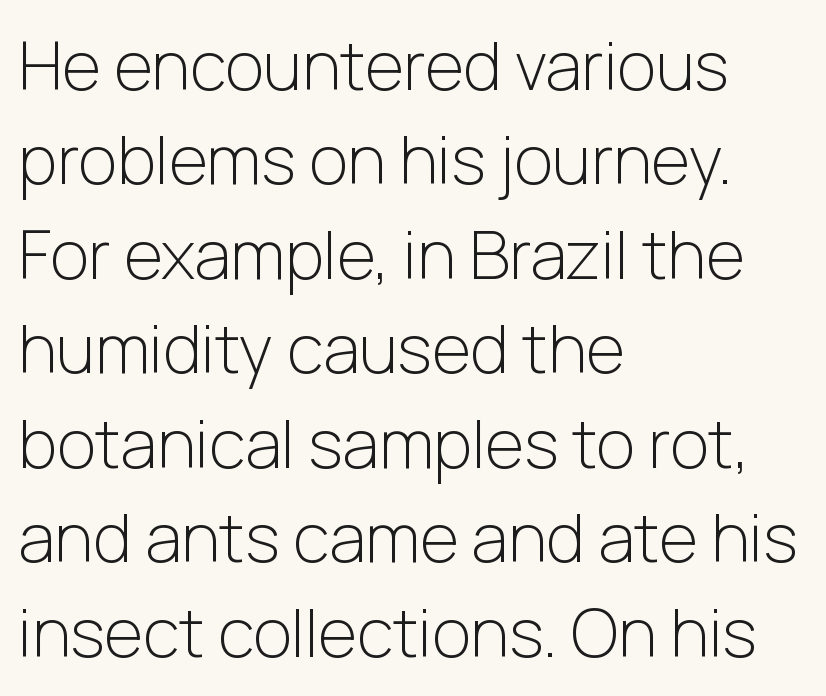
Spacing verdict: proportional, widths tailored to each character. Nobody touched the tracking dial on this one. These glyphs show unthickened strokes, regular width or finer. Are there feet on the stems? There aren't — it's a sans. Teacher's note: observe the even left margin — that is flush-left alignment.
